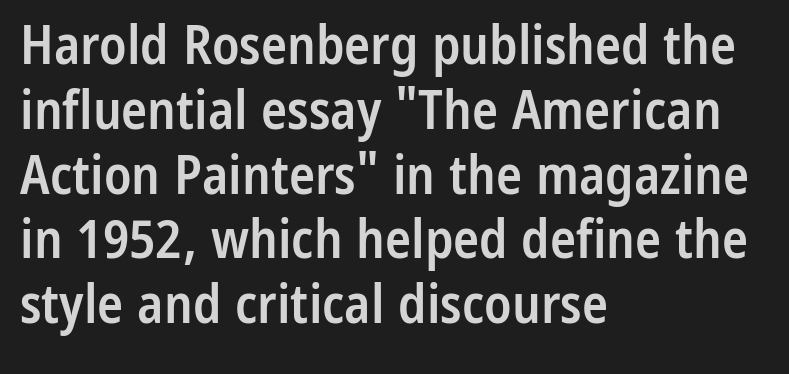
The image shows 54 px semibold, condensed sans-serif type, upright; set left-aligned, line spacing 1.2x, normal letter spacing, not underlined; low stroke contrast and a medium x-height.
